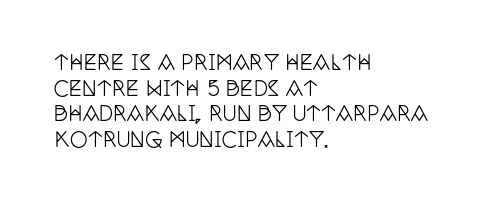
Nobody drew a line under any word here. Italic? Not at all — the glyphs are vertical. The rendering uses a moderate line-height, typical for paragraphs. You could call the tracking neutral — neither tight nor loose. This sample is left-justified, so line endings fall wherever the words run out.
